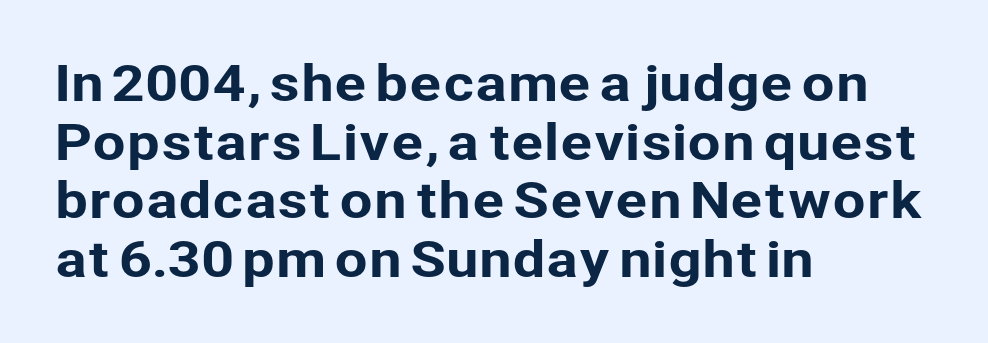
The image shows 48 px sans-serif type, upright; set left-aligned, line spacing 1.22x, normal letter spacing, not underlined; low stroke contrast and a medium x-height.
